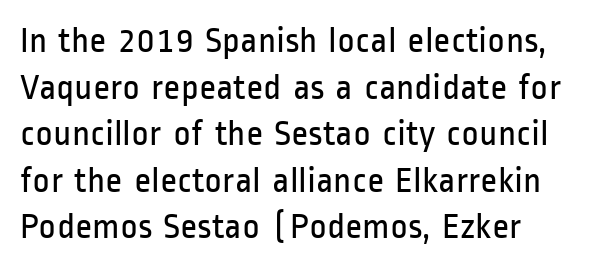
{"serif": "no", "italic": "no", "bold": "no", "weight": "regular", "width": "condensed", "stroke_contrast": "low", "x_height": "medium", "monospaced": "no", "underline": "no", "align": "left", "line_spacing": "normal", "line_spacing_ratio": 1.26, "letter_spacing": "normal", "letter_spacing_em": 0.0, "glyph_px": 37}
